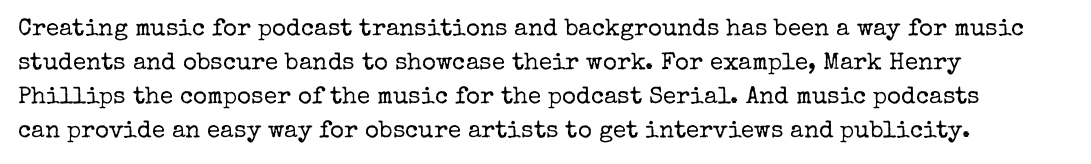
{"italic": "no", "bold": "no", "underline": "no", "align": "left", "line_spacing": "normal", "line_spacing_ratio": 1.42, "letter_spacing": "normal", "letter_spacing_em": 0.0, "glyph_px": 24}
